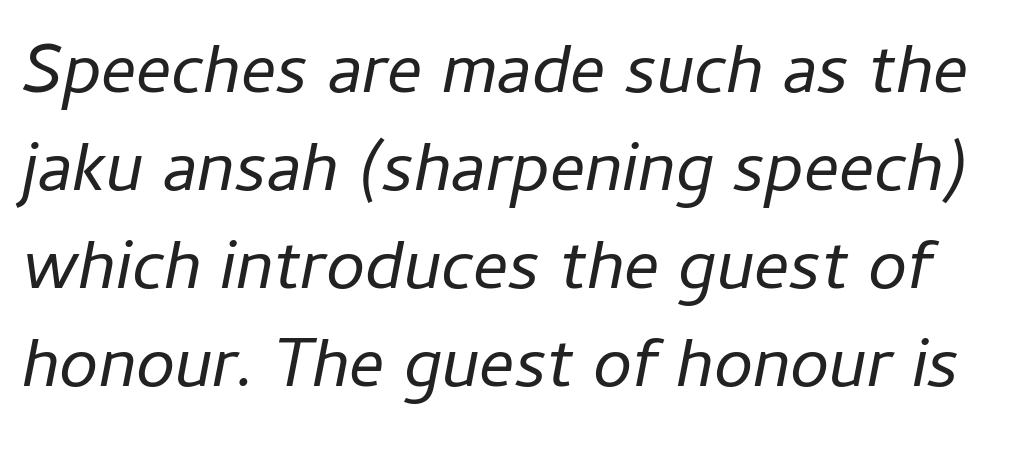
Q: Is the text bold? A: No.
Q: Is the text italic (slanted)? A: Yes, it leans right by about 11 degrees.
Q: Is the text underlined? A: No.
Q: Is the spacing between letters normal or unusually wide? A: Normal.
Q: Is the spacing between lines tight, normal or loose? A: Normal.
Q: Width (condensed, normal, or wide)? A: Normal.
Q: Stroke contrast? A: Low.
Q: x-height? A: Medium.
Q: Monospaced? A: No.
